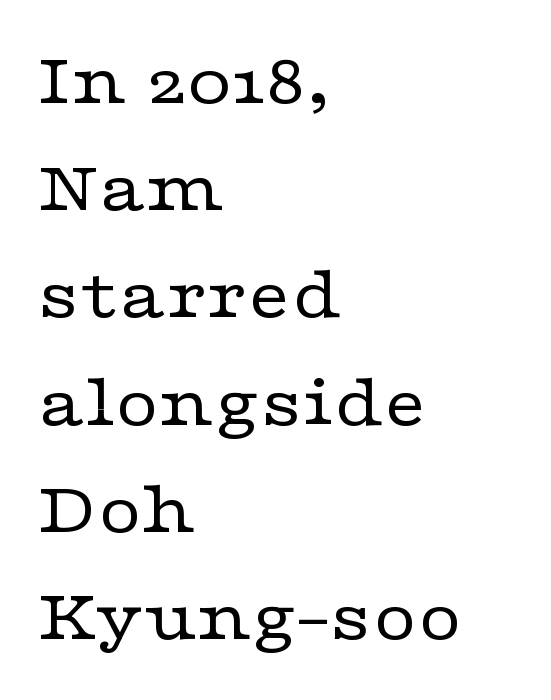
{"serif": "yes", "italic": "no", "bold": "no", "weight": "regular", "width": "wide", "stroke_contrast": "low", "x_height": "medium", "monospaced": "no", "underline": "no", "align": "left", "line_spacing": "normal", "line_spacing_ratio": 1.43, "letter_spacing": "normal", "letter_spacing_em": 0.0, "glyph_px": 75}
